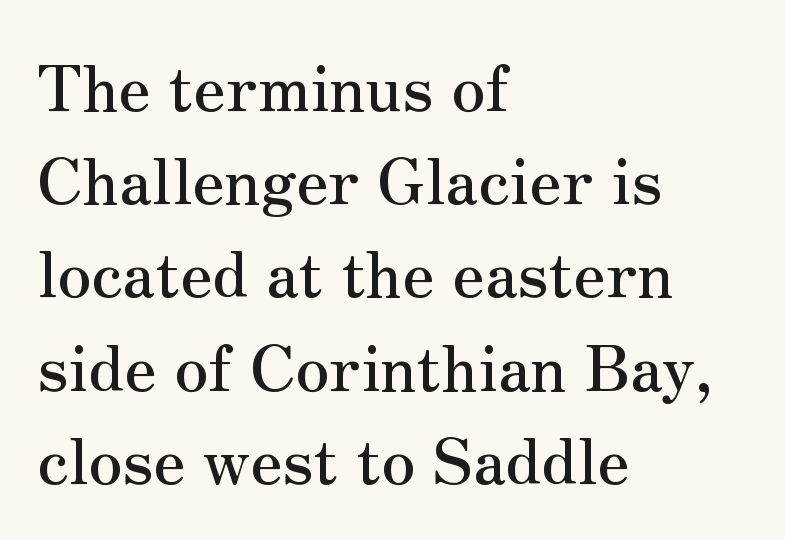
What kind of face is this? One with serifs. Default kerning and tracking; the words read as compact shapes. Nobody drew a line under any word here. Summary of vertical rhythm: regular, with standard interline spacing. Proportional: the letters do not fall into vertical columns. The paragraph has a hard left edge and a soft right edge.
